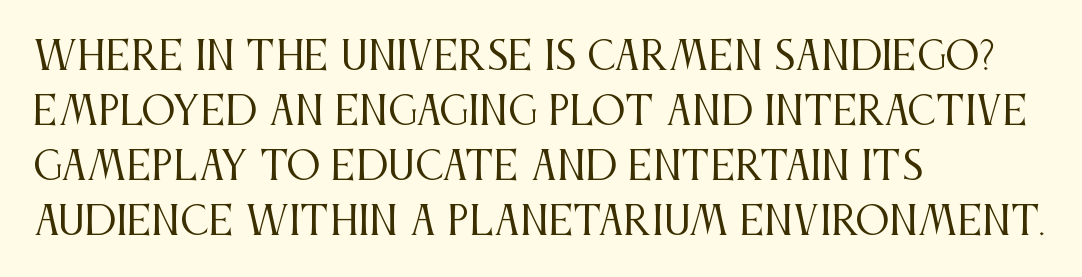
Proportional: the letters do not fall into vertical columns. The words here are not underlined. A light-to-regular cut is what we see here. One glance says typical: line gaps are just what's usual. The paragraph shown leans on its left margin. Each letter's strokes conclude with small projecting serifs.
